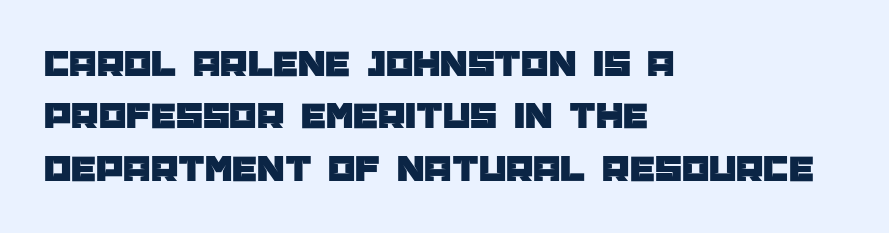
{"serif": "no", "italic": "no", "width": "normal", "stroke_contrast": "low", "x_height": "large", "monospaced": "no", "underline": "no", "align": "left", "line_spacing": "normal", "line_spacing_ratio": 1.34, "letter_spacing": "normal", "letter_spacing_em": 0.0, "glyph_px": 39}
